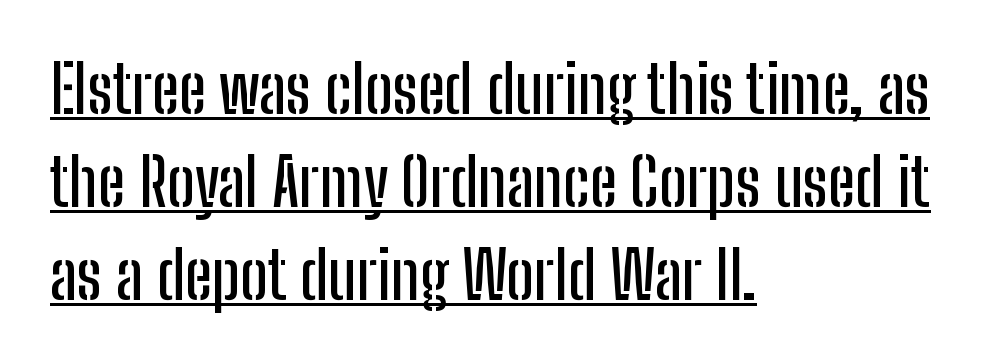
Q: Is the text italic (slanted)? A: No, it is upright.
Q: Is the typeface a serif or a sans-serif typeface? A: Sans-serif.
Q: Is the text underlined? A: Yes.
Q: How is the paragraph aligned? A: Left-aligned.
Q: Is the spacing between letters normal or unusually wide? A: Normal.
Q: Is the spacing between lines tight, normal or loose? A: Normal.
Q: Width (condensed, normal, or wide)? A: Condensed.
Q: Stroke contrast? A: Low.
Q: x-height? A: Medium.
Q: Monospaced? A: No.
